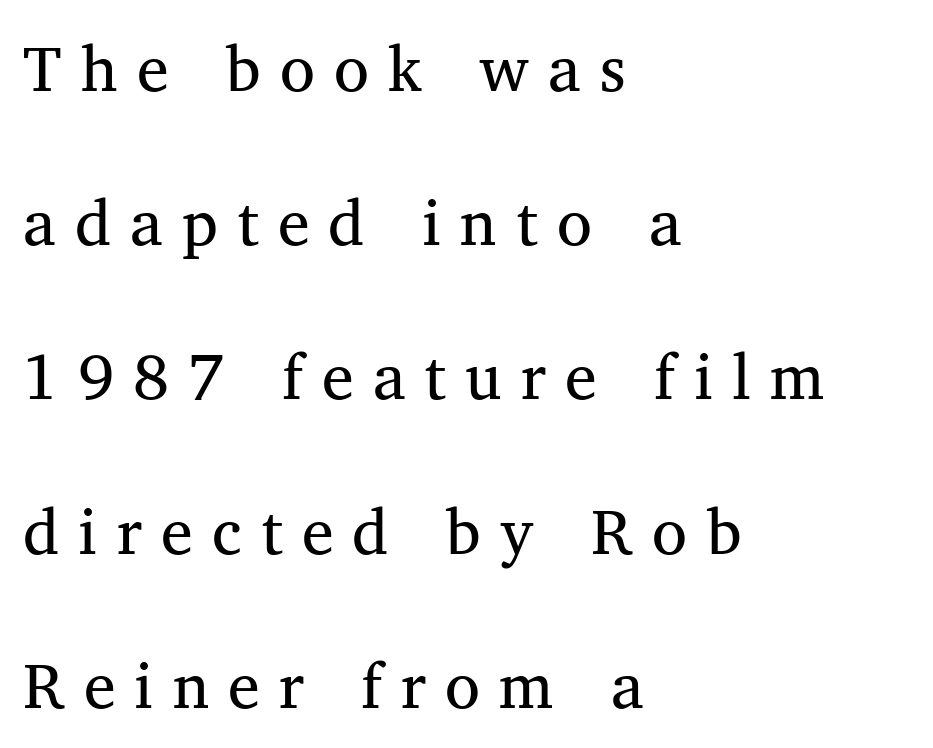
Q: Is the typeface a serif or a sans-serif typeface? A: Serif.
Q: Is the text underlined? A: No.
Q: How is the paragraph aligned? A: Left-aligned.
Q: Is the spacing between letters normal or unusually wide? A: Unusually wide.
Q: Is the spacing between lines tight, normal or loose? A: Loose.
Q: Width (condensed, normal, or wide)? A: Normal.
Q: Stroke contrast? A: Medium.
Q: x-height? A: Medium.
Q: Monospaced? A: No.
